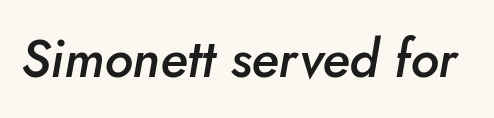
The image shows 52 px semibold type, italic (leaning right); set normal letter spacing, not underlined; low stroke contrast and a small x-height.
